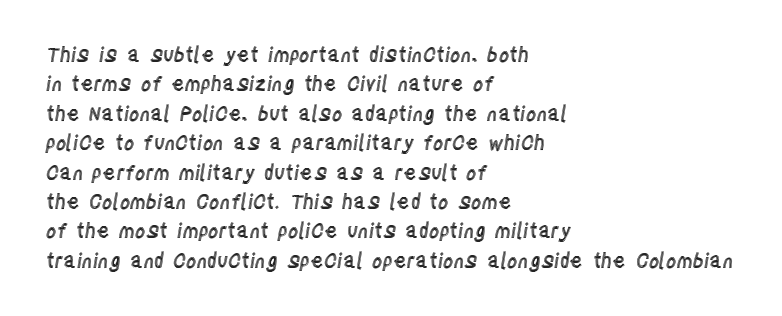
The image shows 20 px text type; set left-aligned, normal line spacing (1.47x), normal letter spacing, not underlined.
